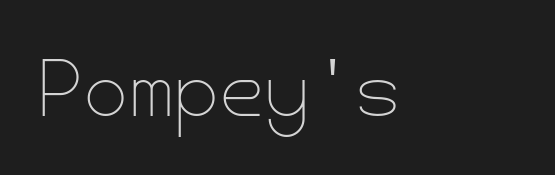
Plain, unruled lines of type. Stems here are at most as thick as an everyday book face. The axis of the letterforms is exactly vertical. The face used here is rendered with its standard letterfit.
